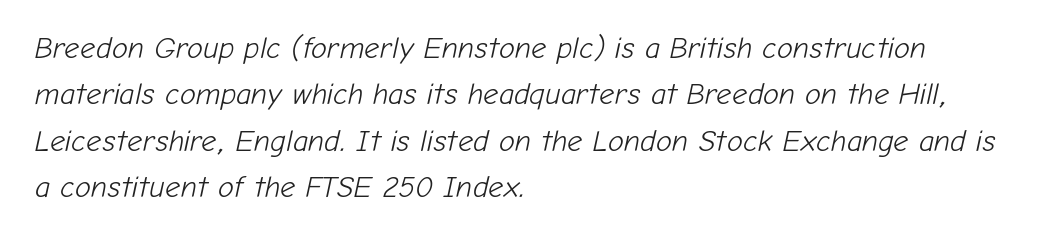
Layout note: lines flush left. Tracking here is standard; glyphs follow each other at the usual distance. Has an underline been added? It has not. The rendering uses natural spacing where letterforms have individual widths.
